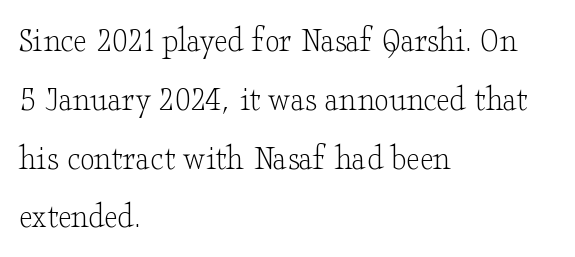
Q: Is the text bold? A: No.
Q: Is the text italic (slanted)? A: No, it is upright.
Q: Is the typeface a serif or a sans-serif typeface? A: Serif.
Q: Is the text underlined? A: No.
Q: How is the paragraph aligned? A: Left-aligned.
Q: Is the spacing between letters normal or unusually wide? A: Normal.
Q: Is the spacing between lines tight, normal or loose? A: Normal.
Q: Width (condensed, normal, or wide)? A: Wide.
Q: Stroke contrast? A: Low.
Q: x-height? A: Small.
Q: Monospaced? A: No.
